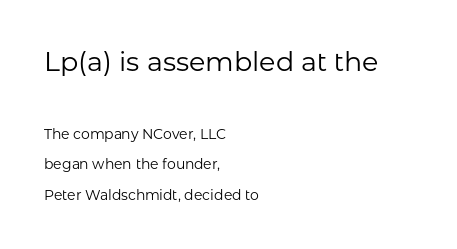
The image shows 27 px text type, upright; set left-aligned, loose line spacing (2.19x), normal letter spacing, not underlined; the first (top) block is 1.93x larger.
